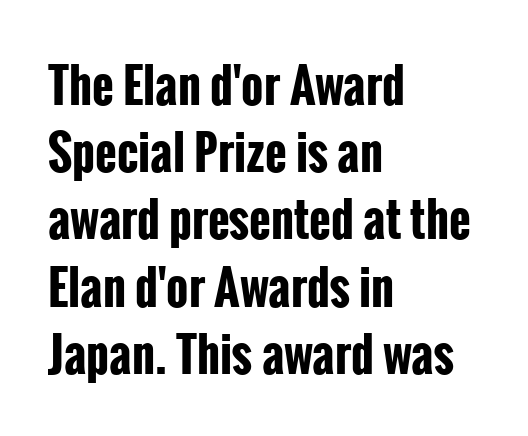
Horizontal bands of white between lines are of average thickness. Only glyphs here, with clear space below each row. Do the characters align in a grid? No, the font is proportional. The designer went with a sans here, leaving each stem footless. The characters look thick and weighty, a clear bold.
